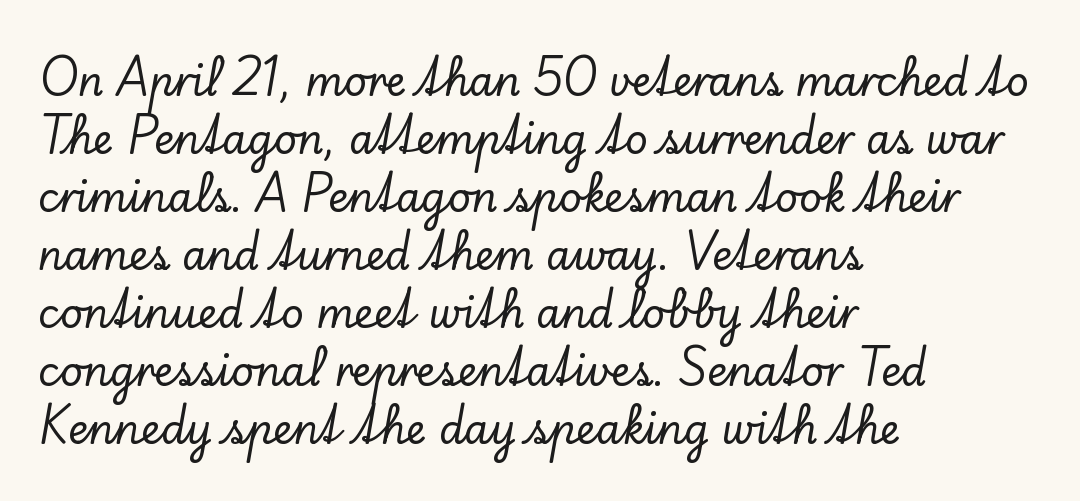
Q: Is the text italic (slanted)? A: Yes.
Q: Is the typeface a serif or a sans-serif typeface? A: Serif.
Q: Is the text underlined? A: No.
Q: How is the paragraph aligned? A: Left-aligned.
Q: Is the spacing between letters normal or unusually wide? A: Normal.
Q: Is the spacing between lines tight, normal or loose? A: Normal.
Q: Width (condensed, normal, or wide)? A: Normal.
Q: Stroke contrast? A: Low.
Q: x-height? A: Small.
Q: Monospaced? A: No.
